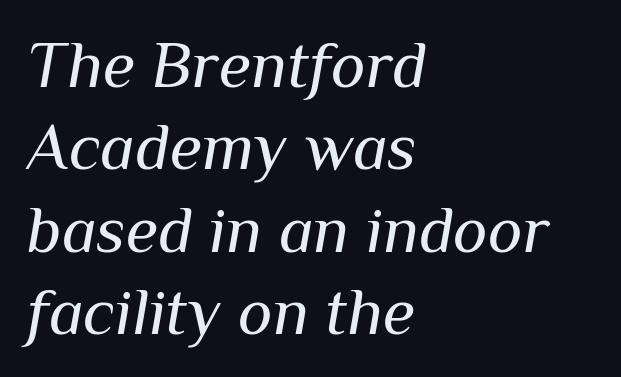
The image shows 66 px regular-weight type, italic (leaning right); set left-aligned, normal line spacing (1.25x), normal letter spacing, not underlined; medium stroke contrast and a medium x-height.
